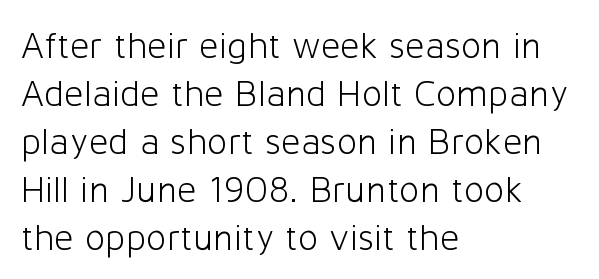
The image shows 38 px light sans-serif type, upright; set left-aligned, normal line spacing (1.26x), normal letter spacing, not underlined; low stroke contrast and a medium x-height.
